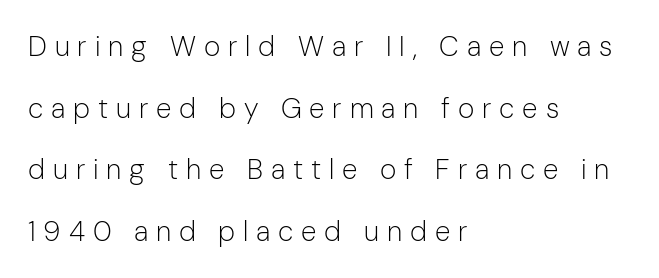
This sample is left-justified, so line endings fall wherever the words run out. The designer dialed line spacing up above the default. Descenders hang freely into open space. To sum up the face: it is a sans, with no serifs. Vertical stems look standard width or narrower in stroke.
